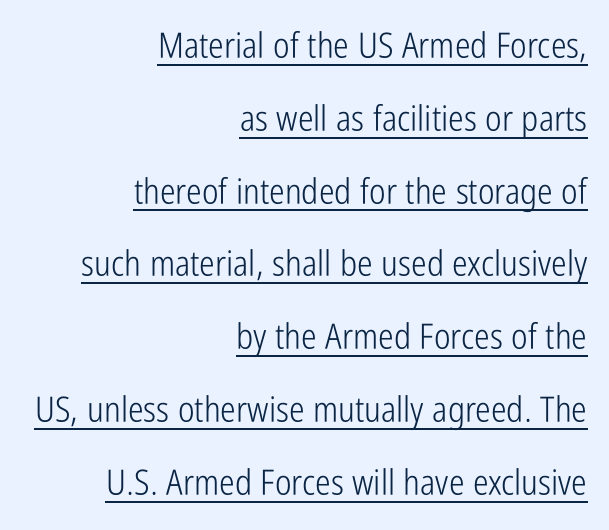
Q: Is the text bold? A: No.
Q: Is the text italic (slanted)? A: No, it is upright.
Q: Is the typeface a serif or a sans-serif typeface? A: Sans-serif.
Q: Is the text underlined? A: Yes.
Q: How is the paragraph aligned? A: Right-aligned.
Q: Is the spacing between letters normal or unusually wide? A: Normal.
Q: Is the spacing between lines tight, normal or loose? A: Loose.
Q: Width (condensed, normal, or wide)? A: Condensed.
Q: Stroke contrast? A: Low.
Q: x-height? A: Medium.
Q: Monospaced? A: No.
